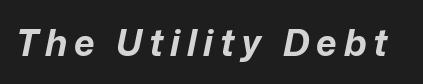
The image shows 36 px bold type, italic (leaning right); set not underlined; low stroke contrast and a medium x-height.
